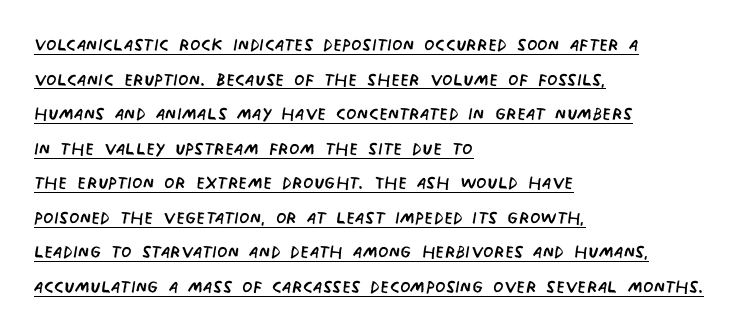
Q: Is the text bold? A: No.
Q: Is the text underlined? A: Yes.
Q: How is the paragraph aligned? A: Left-aligned.
Q: Is the spacing between letters normal or unusually wide? A: Normal.
Q: Is the spacing between lines tight, normal or loose? A: Normal.
